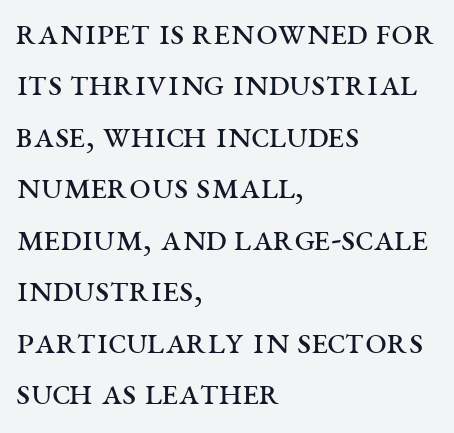
Q: Is the text bold? A: No.
Q: Is the text italic (slanted)? A: No, it is upright.
Q: Is the typeface a serif or a sans-serif typeface? A: Serif.
Q: Is the text underlined? A: No.
Q: How is the paragraph aligned? A: Left-aligned.
Q: Is the spacing between letters normal or unusually wide? A: Normal.
Q: Is the spacing between lines tight, normal or loose? A: Normal.
Q: Width (condensed, normal, or wide)? A: Wide.
Q: Stroke contrast? A: Medium.
Q: x-height? A: Large.
Q: Monospaced? A: No.
